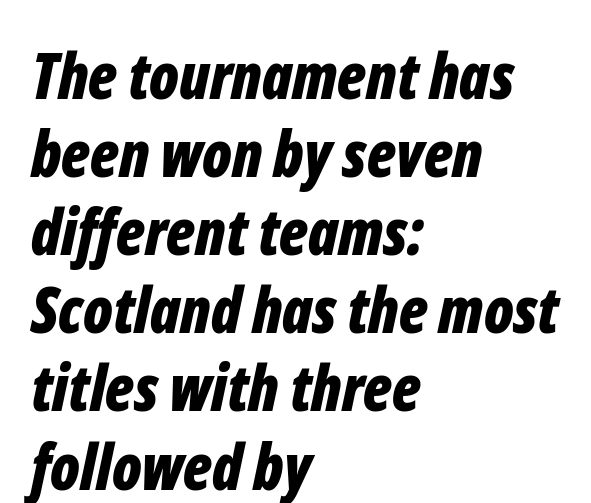
{"italic": "yes", "lean": "right", "slant_degrees": 12, "bold": "yes", "weight": "bold", "width": "condensed", "stroke_contrast": "low", "x_height": "medium", "monospaced": "no", "underline": "no", "align": "left", "line_spacing_ratio": 1.24, "letter_spacing": "normal", "letter_spacing_em": 0.0, "glyph_px": 63}
